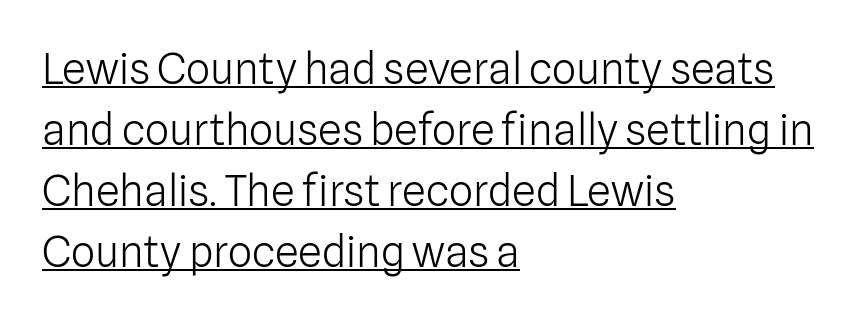
No chunkiness to these letters — they're not bold. It's the straight-up-and-down kind of type. Underlining? Definitely there. The rendering anchors every line to the left-hand side. There is no visible air inserted between adjacent glyphs. No feet cap the strokes, marking this as sans-serif type.
